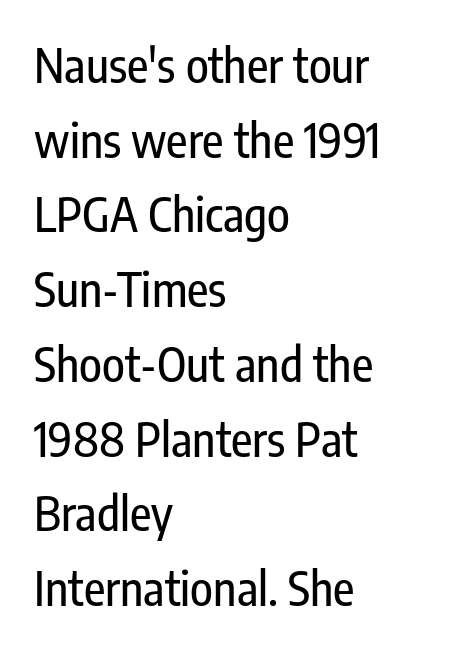
All the whitespace from short lines collects on the right. The type sits square on the baseline with zero lean. These lines keep a tight, regular rhythm from letter to letter. Descenders hang freely into open space.
